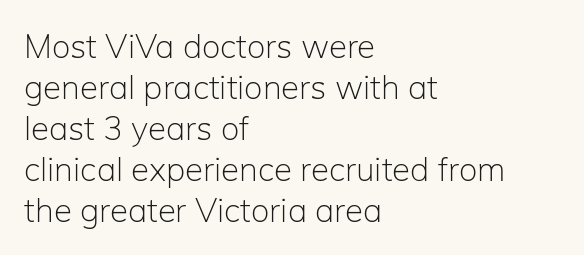
{"serif": "no", "italic": "no", "bold": "no", "weight": "light", "width": "normal", "stroke_contrast": "low", "x_height": "medium", "monospaced": "no", "underline": "no", "align": "left", "line_spacing_ratio": 1.24, "letter_spacing": "normal", "letter_spacing_em": 0.0, "glyph_px": 33}
